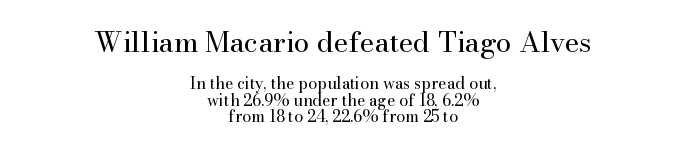
Q: Is the text bold? A: No.
Q: Is the text italic (slanted)? A: No, it is upright.
Q: Is the typeface a serif or a sans-serif typeface? A: Serif.
Q: Is the text underlined? A: No.
Q: How is the paragraph aligned? A: Centered.
Q: Is the spacing between letters normal or unusually wide? A: Normal.
Q: Is the spacing between lines tight, normal or loose? A: Tight.
Q: Which block of text is set in a larger size, the first (top) or the second (bottom)? A: The first (top) one.
Q: Width (condensed, normal, or wide)? A: Normal.
Q: Stroke contrast? A: High.
Q: x-height? A: Small.
Q: Monospaced? A: No.
